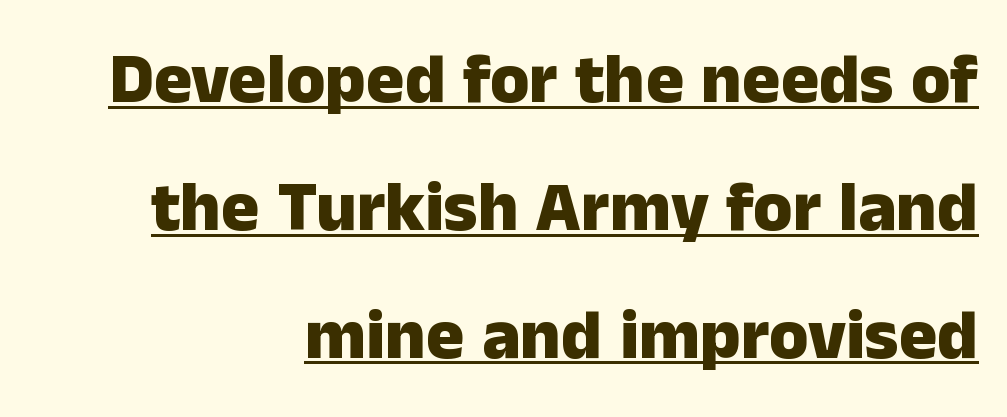
{"serif": "no", "italic": "no", "bold": "yes", "weight": "heavy", "width": "normal", "stroke_contrast": "low", "x_height": "medium", "monospaced": "no", "underline": "yes", "align": "right", "line_spacing_ratio": 1.8, "letter_spacing": "normal", "letter_spacing_em": 0.0, "glyph_px": 71}
